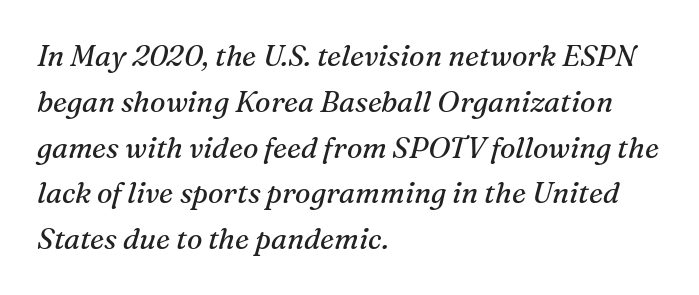
Q: Is the text bold? A: No.
Q: Is the text italic (slanted)? A: Yes, it leans right by about 16 degrees.
Q: Is the typeface a serif or a sans-serif typeface? A: Serif.
Q: Is the text underlined? A: No.
Q: How is the paragraph aligned? A: Left-aligned.
Q: Is the spacing between letters normal or unusually wide? A: Normal.
Q: Is the spacing between lines tight, normal or loose? A: Normal.
Q: Width (condensed, normal, or wide)? A: Normal.
Q: Stroke contrast? A: Medium.
Q: x-height? A: Medium.
Q: Monospaced? A: No.
